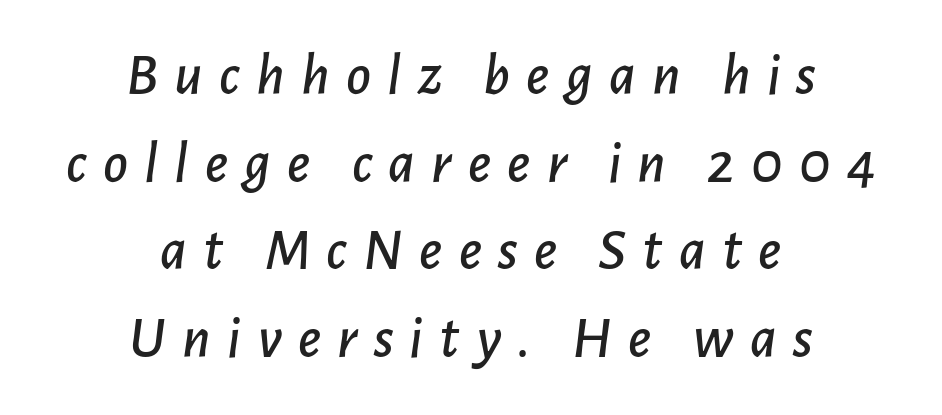
Q: Is the text italic (slanted)? A: Yes, it leans right by about 7 degrees.
Q: Is the text underlined? A: No.
Q: How is the paragraph aligned? A: Centered.
Q: Is the spacing between letters normal or unusually wide? A: Unusually wide.
Q: Is the spacing between lines tight, normal or loose? A: Normal.
Q: Width (condensed, normal, or wide)? A: Normal.
Q: Stroke contrast? A: Low.
Q: x-height? A: Medium.
Q: Monospaced? A: No.
